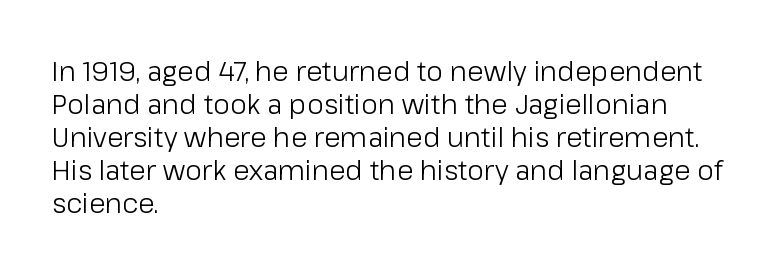
{"italic": "no", "bold": "no", "underline": "no", "align": "left", "line_spacing_ratio": 1.22, "letter_spacing": "normal", "letter_spacing_em": 0.0, "glyph_px": 27}
